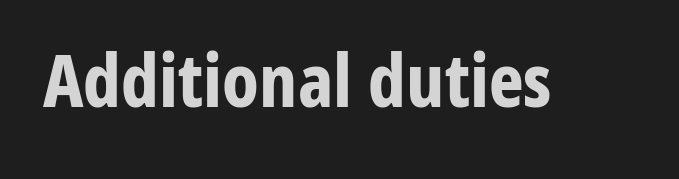
Q: Is the text bold? A: Yes.
Q: Is the text italic (slanted)? A: No, it is upright.
Q: Is the typeface a serif or a sans-serif typeface? A: Sans-serif.
Q: Is the text underlined? A: No.
Q: Is the spacing between letters normal or unusually wide? A: Normal.
Q: Width (condensed, normal, or wide)? A: Condensed.
Q: Stroke contrast? A: Low.
Q: x-height? A: Medium.
Q: Monospaced? A: No.
